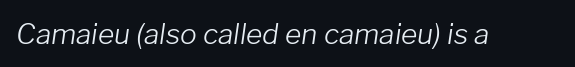
The image shows 28 px light type, italic (leaning right); set normal letter spacing, not underlined; low stroke contrast and a medium x-height.
